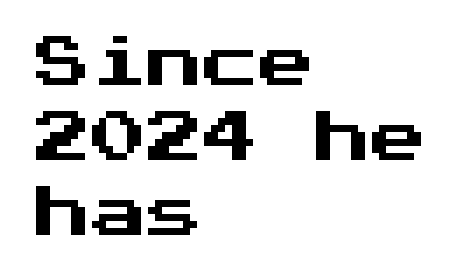
The image shows 56 px sans-serif type, upright, monospaced; set left-aligned, normal line spacing (1.34x), normal letter spacing, not underlined; medium stroke contrast and a medium x-height.
